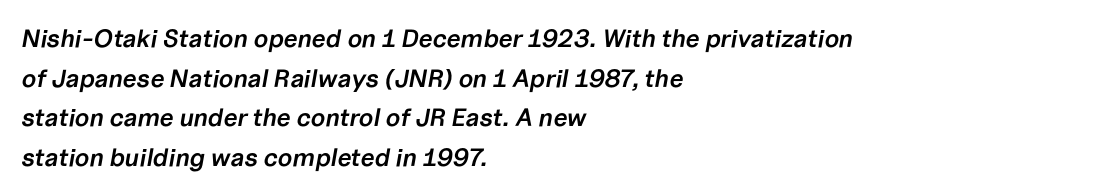
The image shows 25 px text type, italic (leaning right); set left-aligned, normal line spacing (1.59x), normal letter spacing, not underlined.
